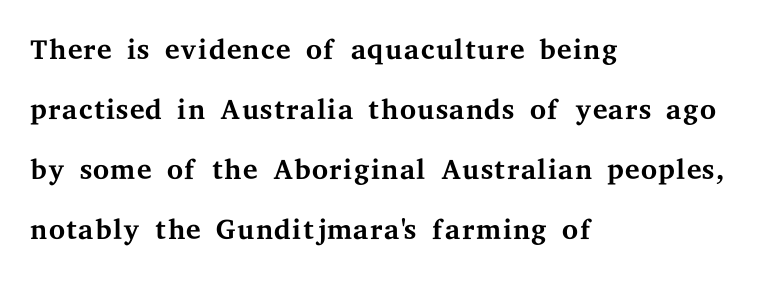
Q: Is the text bold? A: No.
Q: Is the text italic (slanted)? A: No, it is upright.
Q: Is the typeface a serif or a sans-serif typeface? A: Serif.
Q: Is the text underlined? A: No.
Q: How is the paragraph aligned? A: Left-aligned.
Q: Is the spacing between letters normal or unusually wide? A: Normal.
Q: Is the spacing between lines tight, normal or loose? A: Normal.
Q: Width (condensed, normal, or wide)? A: Wide.
Q: Stroke contrast? A: Medium.
Q: x-height? A: Medium.
Q: Monospaced? A: No.
